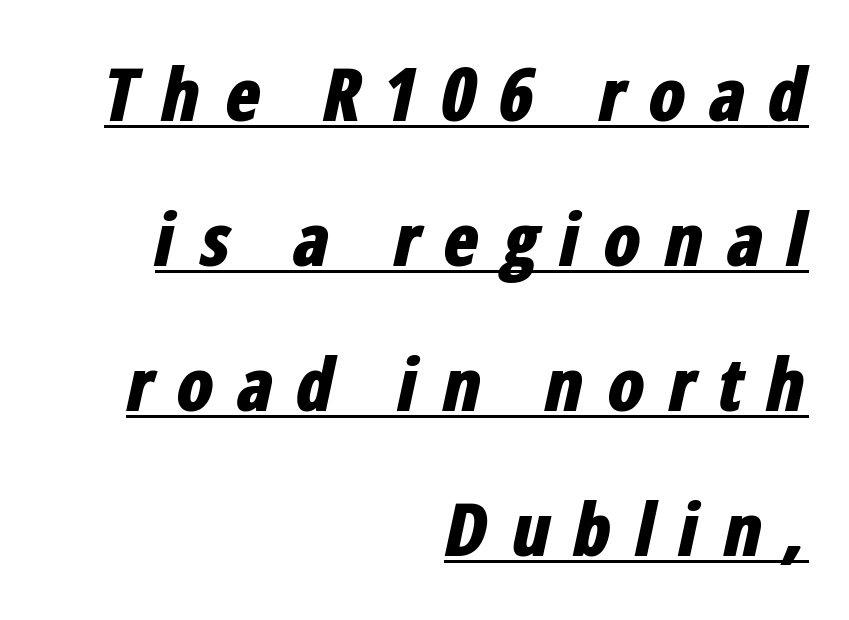
The lettering is marked with a stroke running underneath it. Line ends are locked; line starts wander. Notice the wide empty band between every row — that's loose leading. These lines have a slow, spaced-out rhythm from letter to letter. The face used here has the dense, thick strokes of a bold.
